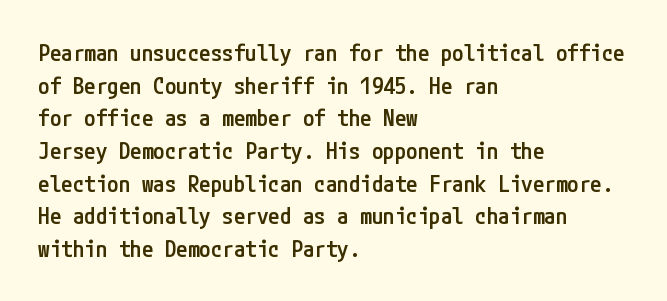
Q: Is the text bold? A: Semi-bold.
Q: Is the text italic (slanted)? A: No, it is upright.
Q: Is the text underlined? A: No.
Q: How is the paragraph aligned? A: Left-aligned.
Q: Is the spacing between letters normal or unusually wide? A: Normal.
Q: Is the spacing between lines tight, normal or loose? A: Normal.
